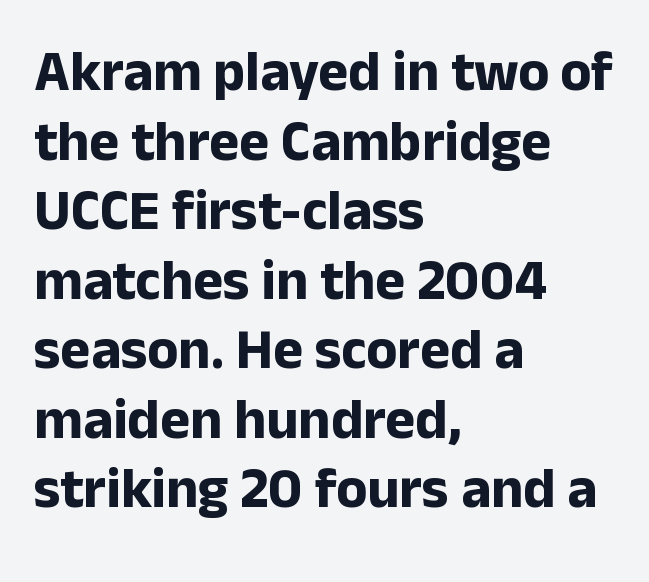
The image shows 57 px bold sans-serif type, upright; set left-aligned, line spacing 1.22x, normal letter spacing, not underlined; low stroke contrast and a medium x-height.
